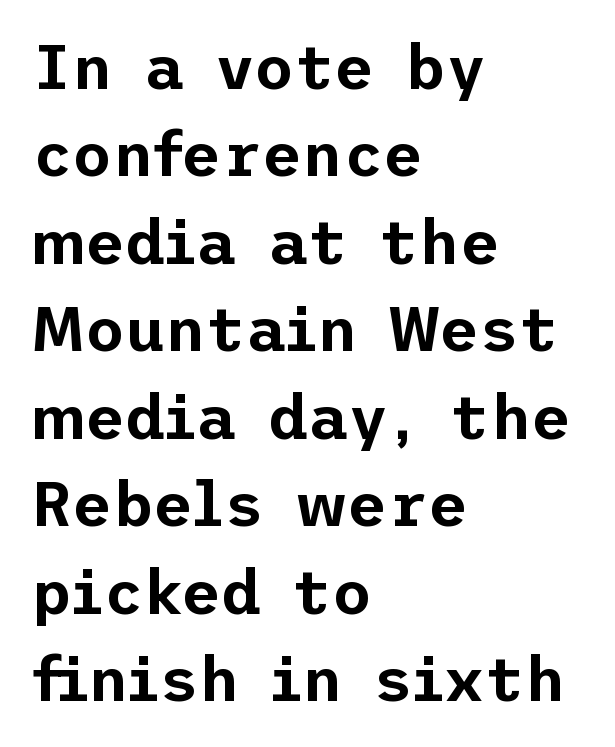
The image shows 62 px sans-serif type, upright; set left-aligned, normal line spacing (1.41x), normal letter spacing, not underlined; low stroke contrast and a medium x-height.
